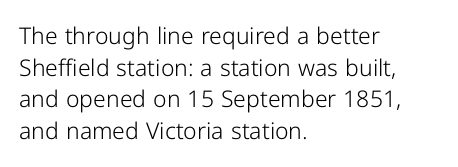
Q: Is the text bold? A: No.
Q: Is the text italic (slanted)? A: No, it is upright.
Q: Is the text underlined? A: No.
Q: How is the paragraph aligned? A: Left-aligned.
Q: Is the spacing between letters normal or unusually wide? A: Normal.
Q: Is the spacing between lines tight, normal or loose? A: Normal.
